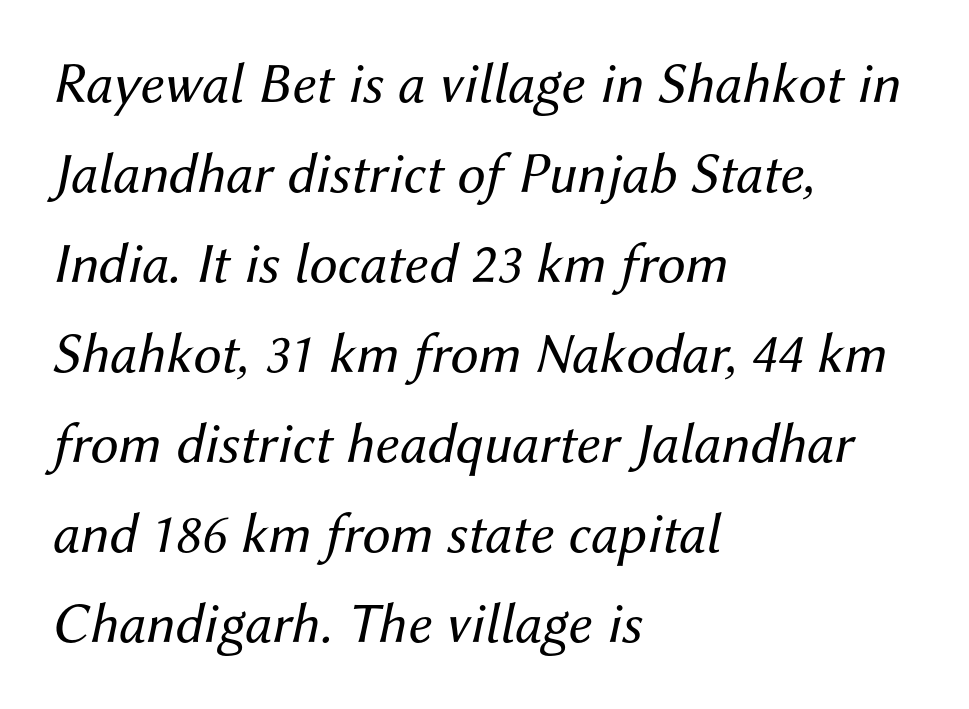
{"italic": "yes", "lean": "right", "slant_degrees": 12, "bold": "no", "weight": "regular", "width": "normal", "stroke_contrast": "medium", "x_height": "medium", "monospaced": "no", "underline": "no", "align": "left", "line_spacing": "normal", "line_spacing_ratio": 1.58, "letter_spacing": "normal", "letter_spacing_em": 0.0, "glyph_px": 57}
